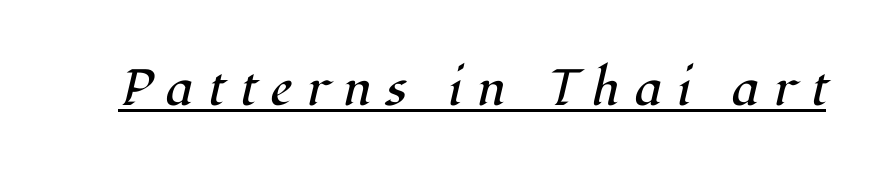
Q: Is the text bold? A: No.
Q: Is the text italic (slanted)? A: Yes, it leans right by about 12 degrees.
Q: Is the typeface a serif or a sans-serif typeface? A: Serif.
Q: Is the text underlined? A: Yes.
Q: Is the spacing between letters normal or unusually wide? A: Unusually wide.
Q: Width (condensed, normal, or wide)? A: Normal.
Q: Stroke contrast? A: High.
Q: x-height? A: Medium.
Q: Monospaced? A: No.
